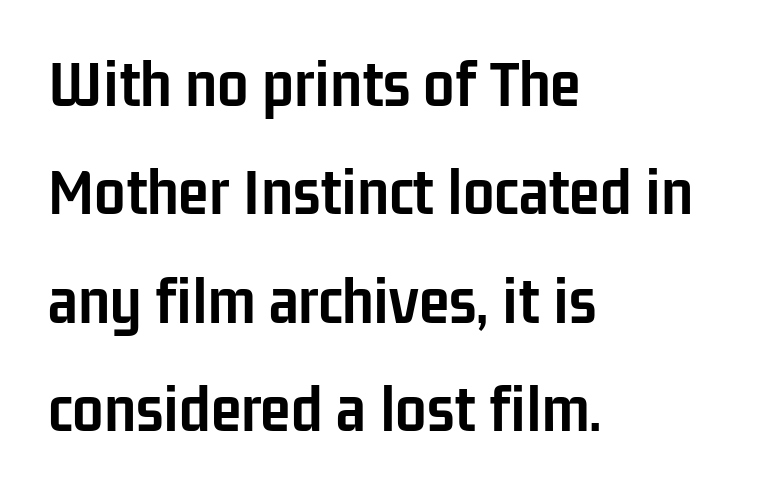
The area under the type is left untouched. In terms of letterform style, serifs are entirely absent. A typesetter would call this proportional, since set widths differ per character. Does extra space separate the letters? No, they use regular spacing.
